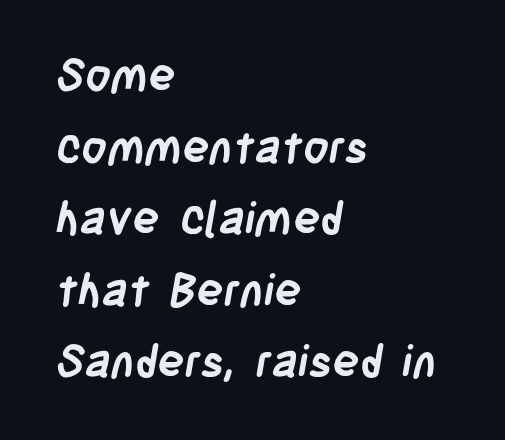
{"serif": "no", "bold": "yes", "weight": "semibold", "width": "condensed", "stroke_contrast": "low", "x_height": "large", "monospaced": "no", "underline": "no", "align": "left", "line_spacing": "normal", "line_spacing_ratio": 1.59, "letter_spacing": "normal", "letter_spacing_em": 0.0, "glyph_px": 45}
